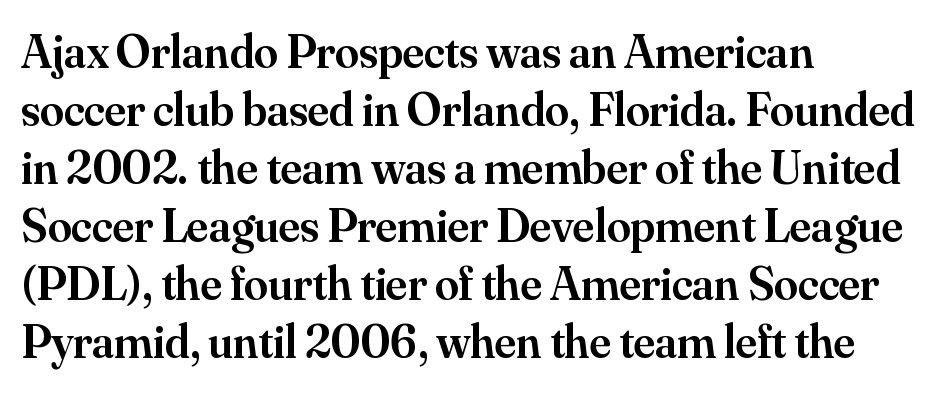
Q: Is the text bold? A: Semi-bold.
Q: Is the text italic (slanted)? A: No, it is upright.
Q: Is the typeface a serif or a sans-serif typeface? A: Serif.
Q: Is the text underlined? A: No.
Q: How is the paragraph aligned? A: Left-aligned.
Q: Is the spacing between letters normal or unusually wide? A: Normal.
Q: Width (condensed, normal, or wide)? A: Normal.
Q: Stroke contrast? A: Medium.
Q: x-height? A: Small.
Q: Monospaced? A: No.
